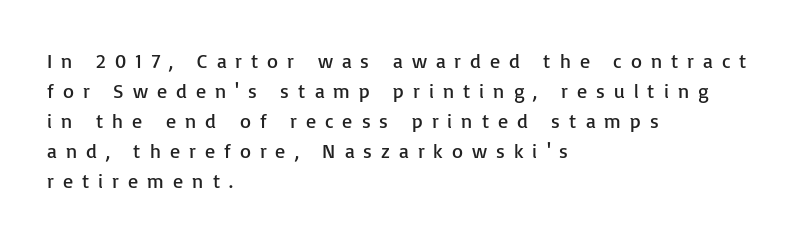
{"italic": "no", "bold": "no", "underline": "no", "align": "left", "line_spacing": "normal", "line_spacing_ratio": 1.5, "letter_spacing": "wide", "letter_spacing_em": 0.45, "glyph_px": 20}
